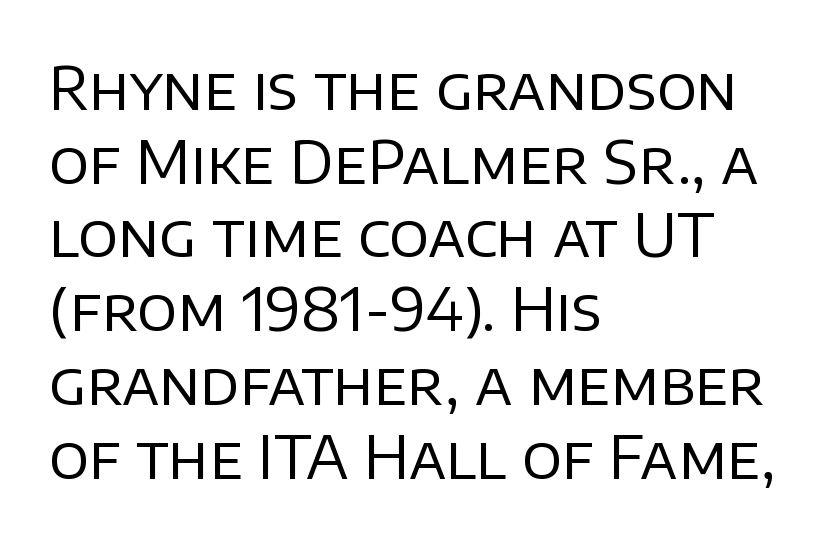
Q: Is the text bold? A: No.
Q: Is the text italic (slanted)? A: No, it is upright.
Q: Is the typeface a serif or a sans-serif typeface? A: Sans-serif.
Q: Is the text underlined? A: No.
Q: How is the paragraph aligned? A: Left-aligned.
Q: Is the spacing between letters normal or unusually wide? A: Normal.
Q: Is the spacing between lines tight, normal or loose? A: Normal.
Q: Width (condensed, normal, or wide)? A: Normal.
Q: Stroke contrast? A: Low.
Q: x-height? A: Large.
Q: Monospaced? A: No.
